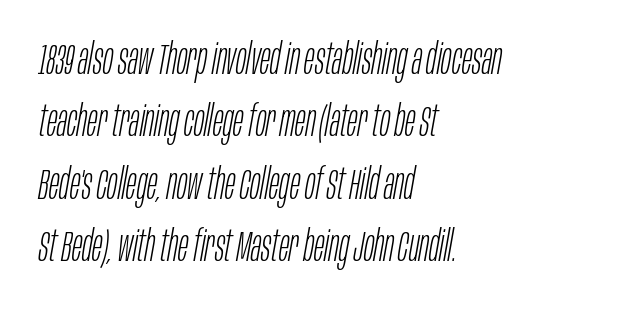
Q: Is the text bold? A: No.
Q: Is the text italic (slanted)? A: Yes, it leans right by about 10 degrees.
Q: Is the text underlined? A: No.
Q: How is the paragraph aligned? A: Left-aligned.
Q: Is the spacing between letters normal or unusually wide? A: Normal.
Q: Is the spacing between lines tight, normal or loose? A: Normal.
Q: Width (condensed, normal, or wide)? A: Condensed.
Q: Stroke contrast? A: Low.
Q: x-height? A: Large.
Q: Monospaced? A: No.
